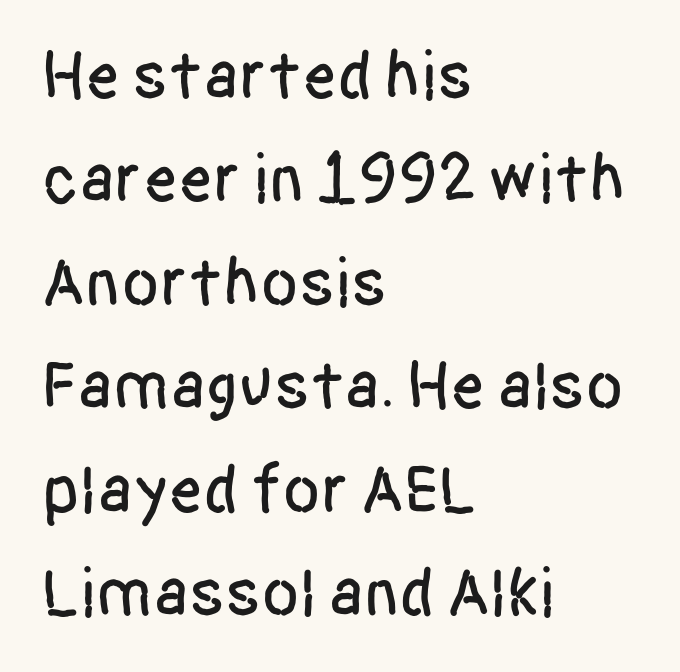
Does the lettering tilt? It doesn't — this is upright. Varying glyph widths throughout — classic text-font behaviour. Glyph-to-glyph distance matches everyday printed text. Stroke terminals: plain, sans-serif. Nobody drew a line under any word here. Quick note: interline space is typical.
